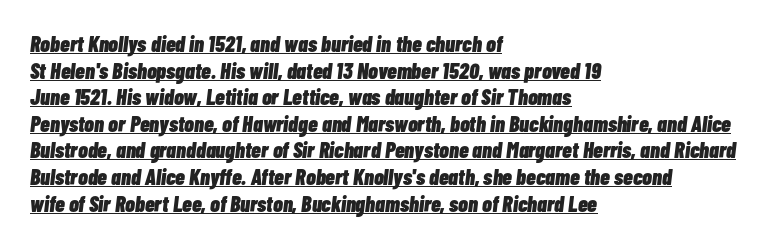
{"italic": "yes", "lean": "right", "slant_degrees": 7, "bold": "yes", "underline": "yes", "align": "left", "line_spacing_ratio": 1.21, "letter_spacing": "normal", "letter_spacing_em": 0.0, "glyph_px": 22}
